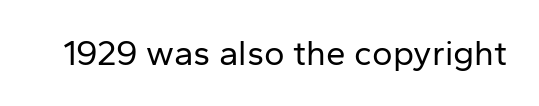
Default kerning and tracking; the words read as compact shapes. The typeface has the unassuming heft of standard copy or less. If you drew a line through each stem, it would be perfectly vertical. The rendering uses natural spacing where letterforms have individual widths.
